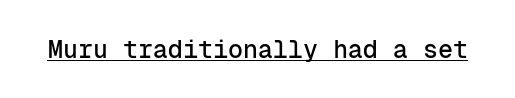
The image shows 25 px text type, upright; set normal letter spacing, underlined.
